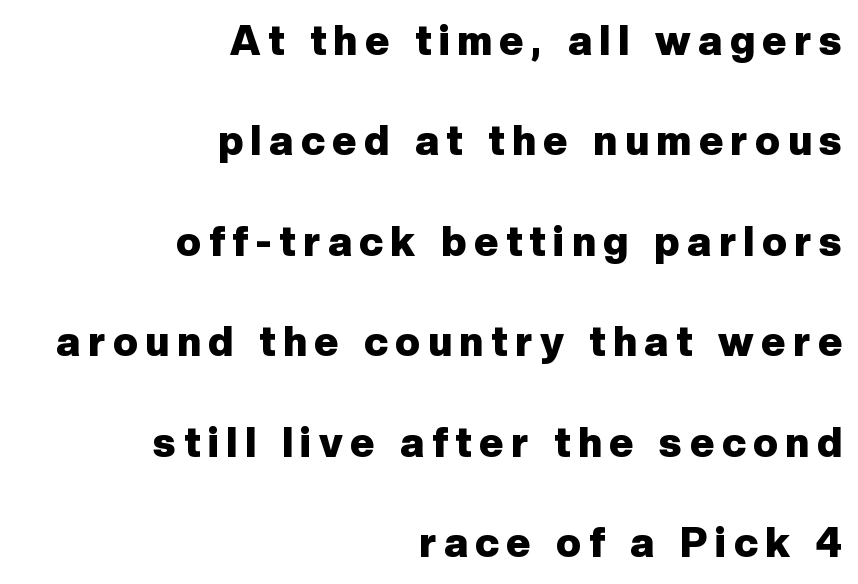
{"serif": "no", "italic": "no", "bold": "yes", "weight": "heavy", "width": "normal", "stroke_contrast": "low", "x_height": "medium", "monospaced": "no", "underline": "no", "align": "right", "line_spacing": "loose", "line_spacing_ratio": 2.45, "glyph_px": 41}
